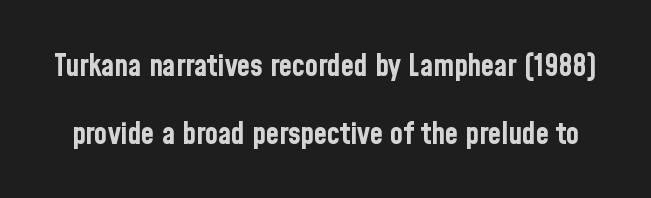
The image shows 30 px bold, condensed sans-serif type, upright; set loose line spacing (2.27x), normal letter spacing, not underlined; low stroke contrast and a medium x-height.
